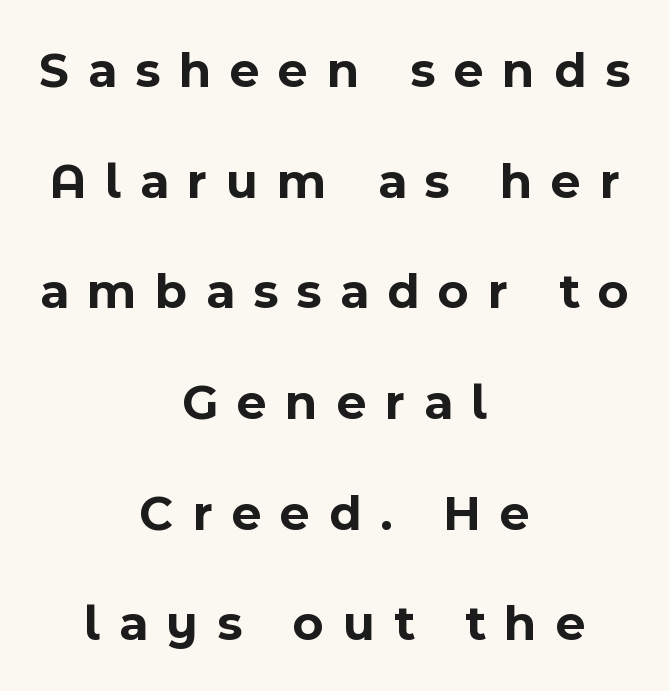
Q: Is the text bold? A: Yes.
Q: Is the text italic (slanted)? A: No, it is upright.
Q: Is the typeface a serif or a sans-serif typeface? A: Sans-serif.
Q: Is the text underlined? A: No.
Q: How is the paragraph aligned? A: Centered.
Q: Is the spacing between letters normal or unusually wide? A: Unusually wide.
Q: Is the spacing between lines tight, normal or loose? A: Loose.
Q: Width (condensed, normal, or wide)? A: Normal.
Q: x-height? A: Medium.
Q: Monospaced? A: No.
